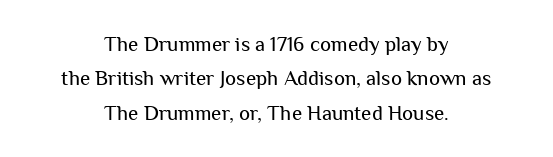
{"italic": "no", "bold": "no", "underline": "no", "align": "center", "line_spacing": "normal", "line_spacing_ratio": 1.64, "letter_spacing": "normal", "letter_spacing_em": 0.0, "glyph_px": 21}
